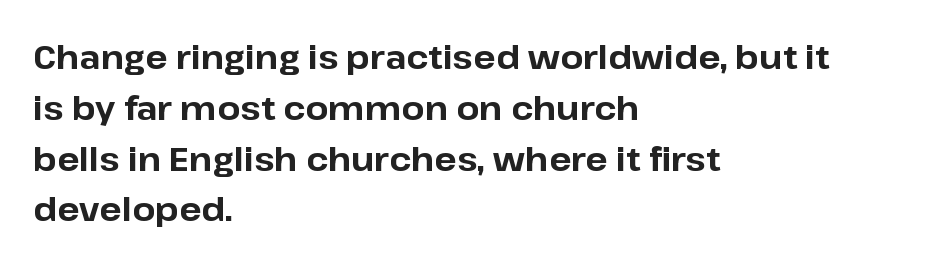
How are the letters spaced? Ordinarily, with no added tracking. The space directly below the letters is spotless. Reading down the block, your eye returns to a fixed left position each line. Chunky letters — that's bold for sure.
